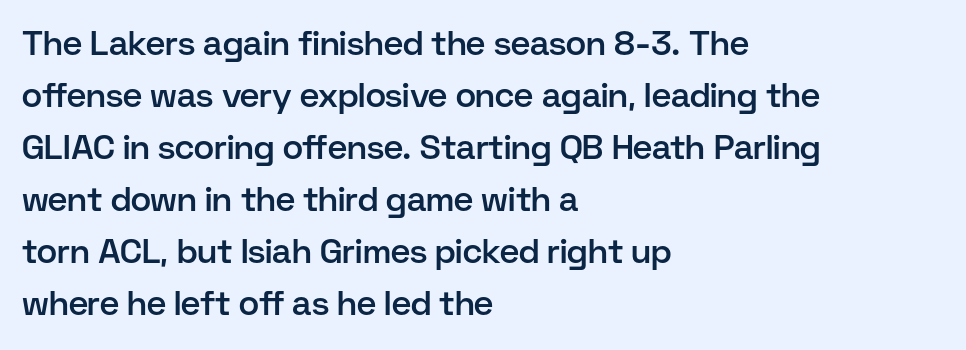
Tall strokes in this sample are plumb rather than angled. One glance says typical: line gaps are just what's usual. One-word summary of the alignment: left. The passage shown is typed in a proportional face where columns would drift. Note: no serifs on the glyphs. Here the glyphs are tracked normally, forming tight word shapes.
